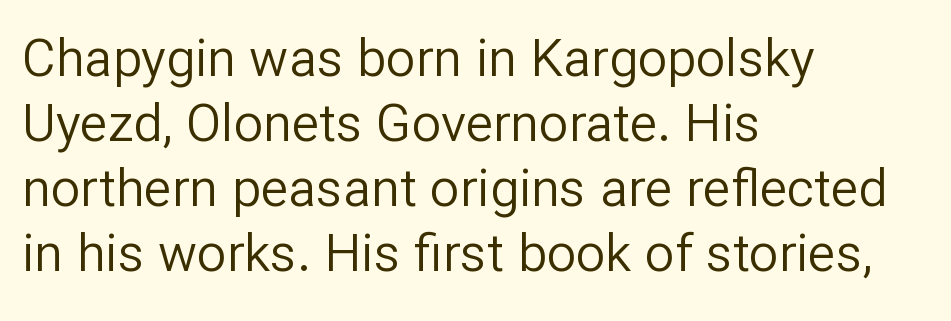
{"serif": "no", "italic": "no", "bold": "no", "weight": "regular", "width": "normal", "stroke_contrast": "low", "x_height": "medium", "monospaced": "no", "underline": "no", "align": "left", "line_spacing": "normal", "line_spacing_ratio": 1.25, "letter_spacing": "normal", "letter_spacing_em": 0.0, "glyph_px": 52}
